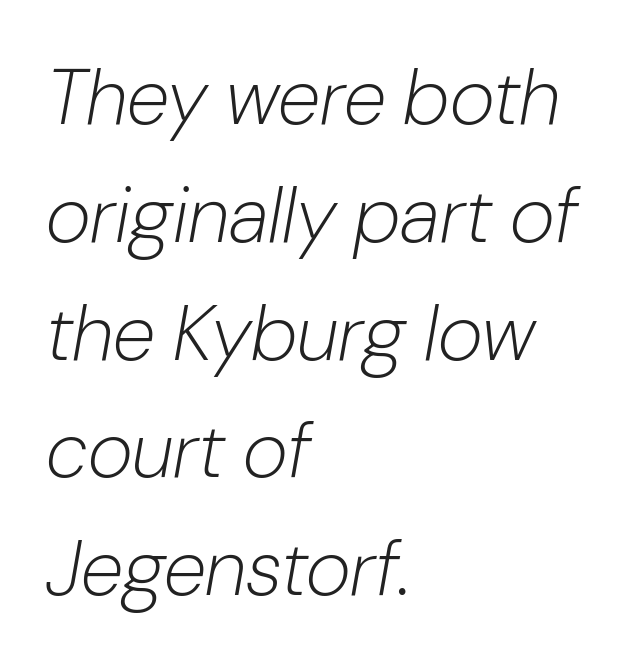
Q: Is the text bold? A: No.
Q: Is the text italic (slanted)? A: Yes, it leans right by about 10 degrees.
Q: Is the text underlined? A: No.
Q: How is the paragraph aligned? A: Left-aligned.
Q: Is the spacing between letters normal or unusually wide? A: Normal.
Q: Is the spacing between lines tight, normal or loose? A: Normal.
Q: Width (condensed, normal, or wide)? A: Normal.
Q: Stroke contrast? A: Low.
Q: x-height? A: Medium.
Q: Monospaced? A: No.
